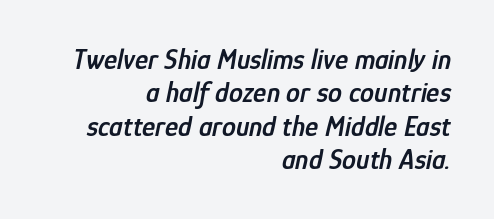
You could not count columns in this text — the font is proportionally spaced. Underline: absent. The paragraph has a hard right edge and a soft left edge. There is no visible air inserted between adjacent glyphs.
